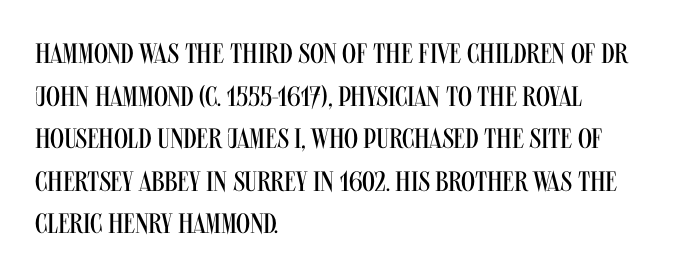
Q: Is the text bold? A: No.
Q: Is the text italic (slanted)? A: No, it is upright.
Q: Is the typeface a serif or a sans-serif typeface? A: Sans-serif.
Q: Is the text underlined? A: No.
Q: How is the paragraph aligned? A: Left-aligned.
Q: Is the spacing between letters normal or unusually wide? A: Normal.
Q: Is the spacing between lines tight, normal or loose? A: Normal.
Q: Width (condensed, normal, or wide)? A: Condensed.
Q: Stroke contrast? A: Medium.
Q: x-height? A: Large.
Q: Monospaced? A: No.
